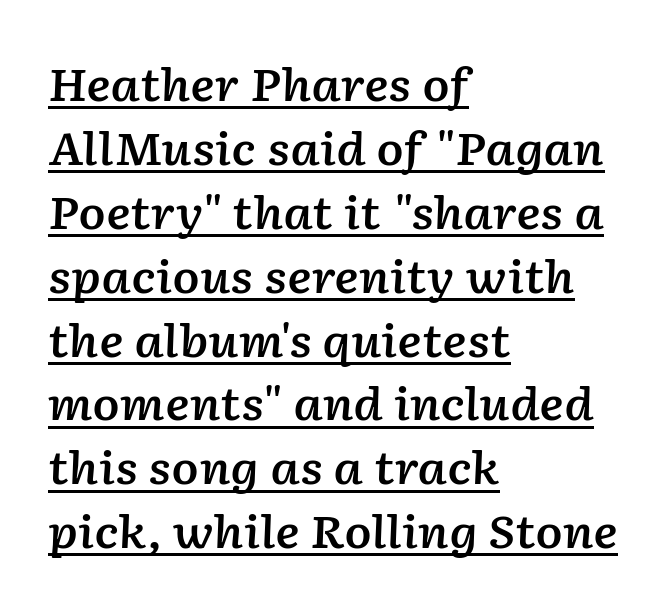
Q: Is the text bold? A: Semi-bold.
Q: Is the text italic (slanted)? A: Yes, it leans right by about 2 degrees.
Q: Is the text underlined? A: Yes.
Q: How is the paragraph aligned? A: Left-aligned.
Q: Is the spacing between letters normal or unusually wide? A: Normal.
Q: Is the spacing between lines tight, normal or loose? A: Normal.
Q: Width (condensed, normal, or wide)? A: Normal.
Q: Stroke contrast? A: Low.
Q: x-height? A: Medium.
Q: Monospaced? A: No.
